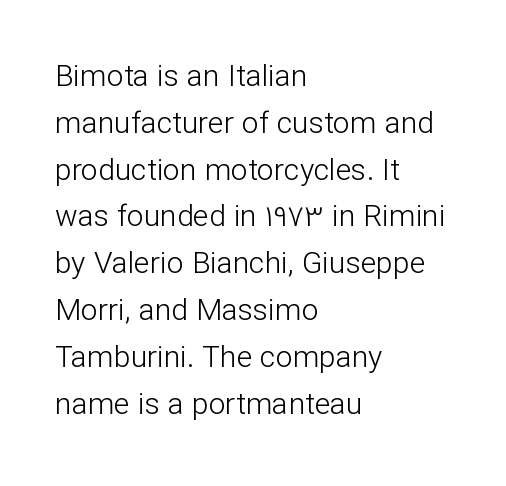
The image shows 30 px light sans-serif type, upright; set left-aligned, normal line spacing (1.56x), normal letter spacing, not underlined; low stroke contrast and a medium x-height.
